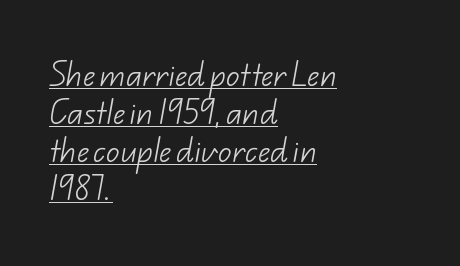
Summary of vertical rhythm: regular, with standard interline spacing. The lines in this sample share a left origin and differ only in where they stop. Glyph-to-glyph distance matches everyday printed text. Vertical stems look standard width or narrower in stroke. A typographer would call this underscored text.
